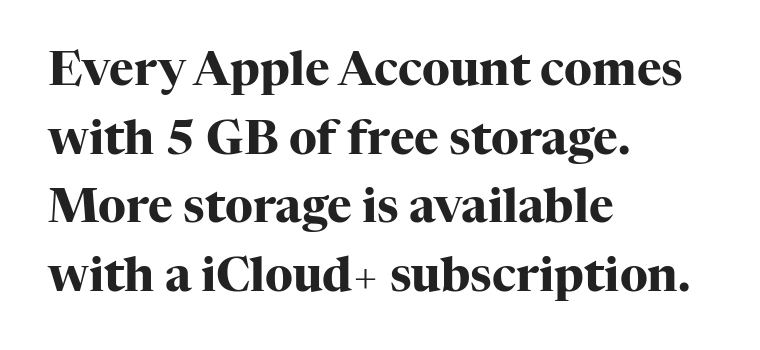
{"serif": "yes", "italic": "no", "bold": "yes", "weight": "heavy", "width": "normal", "stroke_contrast": "high", "x_height": "medium", "monospaced": "no", "underline": "no", "align": "left", "line_spacing": "normal", "line_spacing_ratio": 1.46, "letter_spacing": "normal", "letter_spacing_em": 0.0, "glyph_px": 47}
